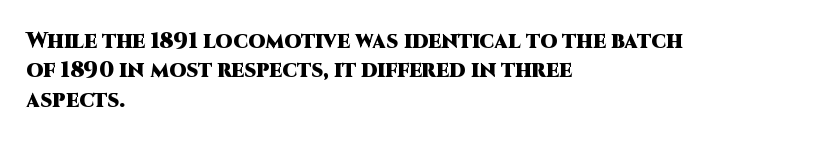
{"italic": "no", "bold": "yes", "underline": "no", "align": "left", "line_spacing": "normal", "line_spacing_ratio": 1.34, "letter_spacing": "normal", "letter_spacing_em": 0.0, "glyph_px": 22}
